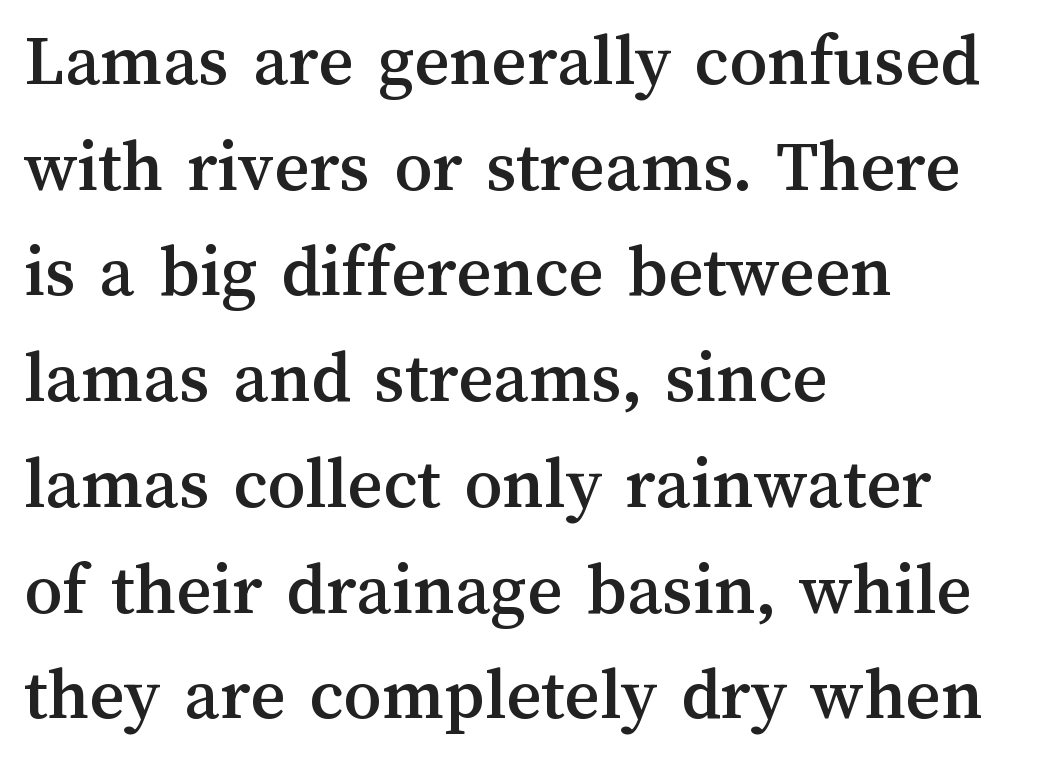
Q: Is the text italic (slanted)? A: No, it is upright.
Q: Is the text underlined? A: No.
Q: How is the paragraph aligned? A: Left-aligned.
Q: Is the spacing between letters normal or unusually wide? A: Normal.
Q: Is the spacing between lines tight, normal or loose? A: Normal.
Q: Width (condensed, normal, or wide)? A: Normal.
Q: Stroke contrast? A: Medium.
Q: x-height? A: Medium.
Q: Monospaced? A: No.
